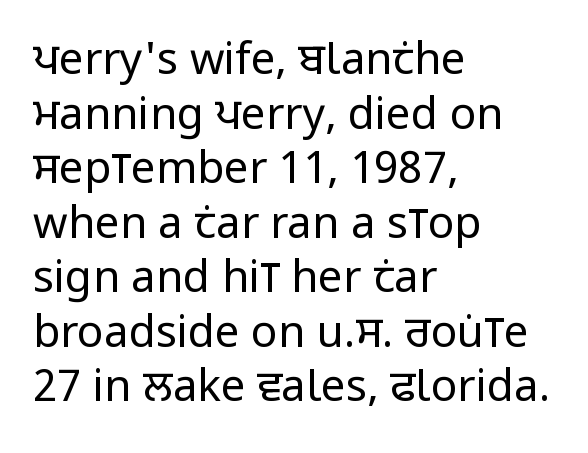
Only glyphs here, with clear space below each row. The font's upright variant was chosen for this text. A light-to-regular cut is what we see here. The rag falls on the right side of this text block.
